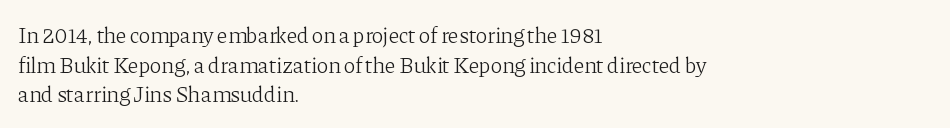
{"italic": "no", "bold": "no", "underline": "no", "align": "left", "line_spacing": "normal", "line_spacing_ratio": 1.35, "letter_spacing": "normal", "letter_spacing_em": 0.0, "glyph_px": 22}
